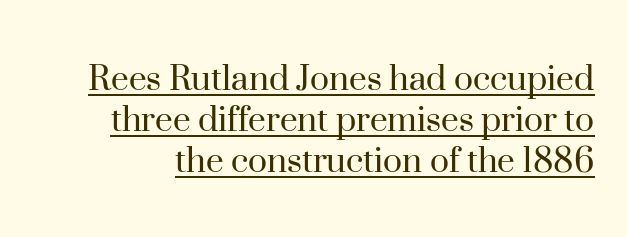
Q: Is the text bold? A: No.
Q: Is the text italic (slanted)? A: No, it is upright.
Q: Is the typeface a serif or a sans-serif typeface? A: Serif.
Q: Is the text underlined? A: Yes.
Q: Is the spacing between letters normal or unusually wide? A: Normal.
Q: Is the spacing between lines tight, normal or loose? A: Tight.
Q: Width (condensed, normal, or wide)? A: Normal.
Q: Stroke contrast? A: High.
Q: x-height? A: Small.
Q: Monospaced? A: No.
